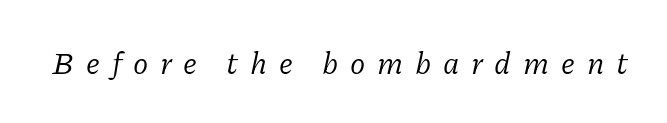
The lettering tilts uniformly, giving the passage an italic look. The typeface chosen for these lines features serifs. The letterforms sit at book weight or below. Note the varied advance widths — an 'i' is clearly narrower than an 'm'. Someone cranked the tracking dial way up on this one.
